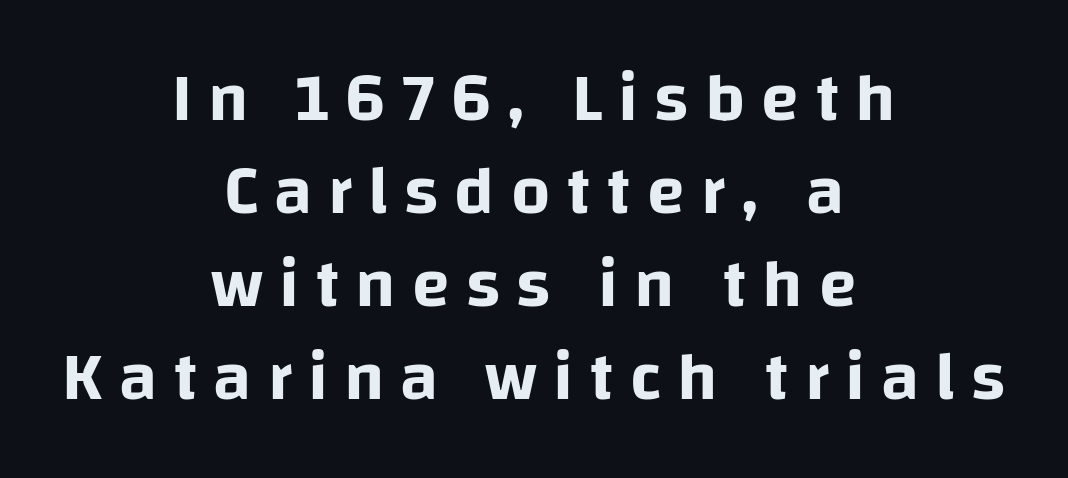
This block has exactly the height ordinary leading produces. Has an underline been added? It has not. The rendering inserts visible extra space after every character. Is this a fixed-width face? No — the glyphs have proportional, varying widths. Posture: upright roman. The passage shown is typeset with a sans-serif family.
